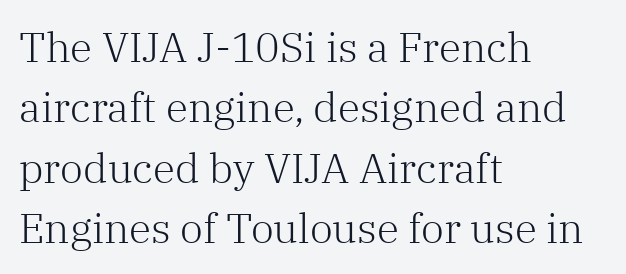
{"serif": "yes", "italic": "no", "bold": "no", "weight": "light", "width": "normal", "stroke_contrast": "low", "x_height": "medium", "monospaced": "no", "underline": "no", "align": "left", "line_spacing": "normal", "line_spacing_ratio": 1.47, "letter_spacing": "normal", "letter_spacing_em": 0.0, "glyph_px": 41}
